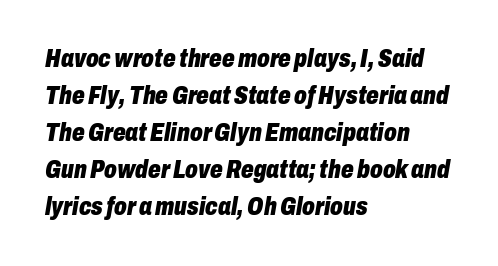
The foot of each line stays bare and open. The face used here is rendered with its standard letterfit. Heavy, bold letterforms. Tall strokes in this sample are angled rather than plumb.
